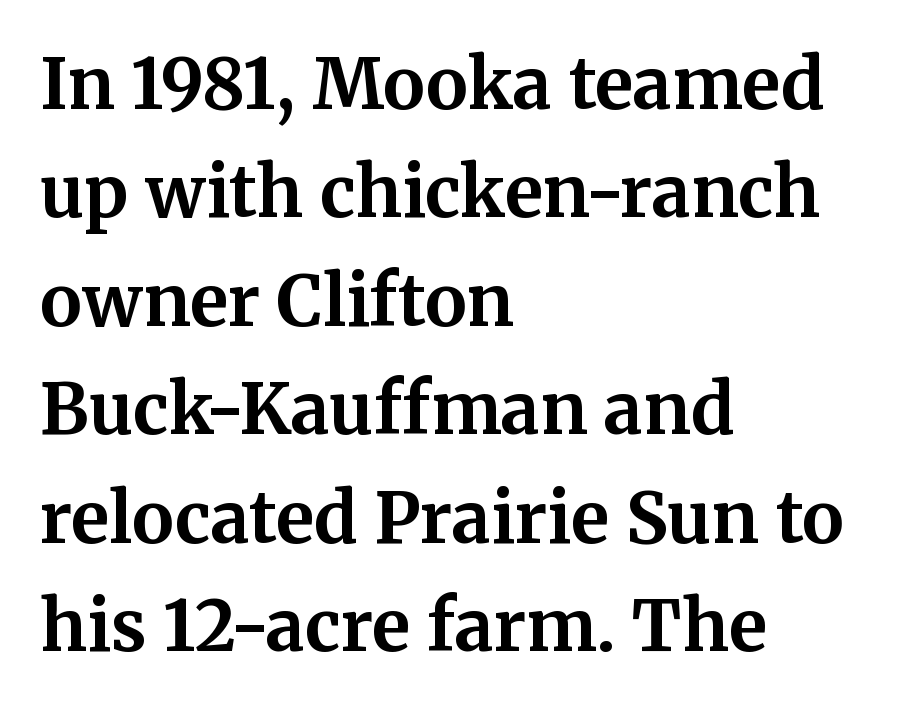
Q: Is the text bold? A: Yes.
Q: Is the text italic (slanted)? A: No, it is upright.
Q: Is the typeface a serif or a sans-serif typeface? A: Serif.
Q: Is the text underlined? A: No.
Q: How is the paragraph aligned? A: Left-aligned.
Q: Is the spacing between letters normal or unusually wide? A: Normal.
Q: Is the spacing between lines tight, normal or loose? A: Normal.
Q: Width (condensed, normal, or wide)? A: Normal.
Q: Stroke contrast? A: Medium.
Q: x-height? A: Medium.
Q: Monospaced? A: No.
